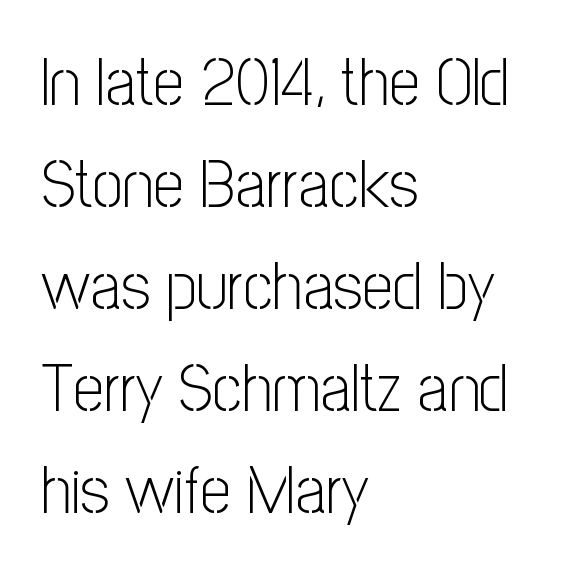
The image shows 68 px light, condensed sans-serif type, upright; set left-aligned, normal line spacing (1.5x), normal letter spacing, not underlined; low stroke contrast and a medium x-height.
